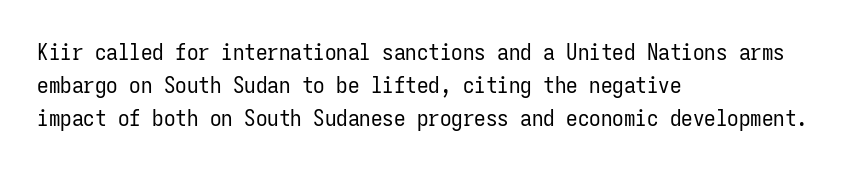
The image shows 23 px text type, upright; set left-aligned, normal line spacing (1.43x), normal letter spacing, not underlined.
